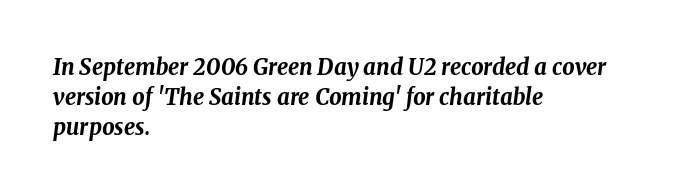
The typography opts for an oblique posture over an upright one. Typesetter's note: full bold, strokes at maximum text heaviness. Horizontally, the lines are justified to the leading edge only. The passage shown is not underscored anywhere. Normally led — the rows are evenly, conventionally spaced. The passage shown has conventional tracking throughout.
